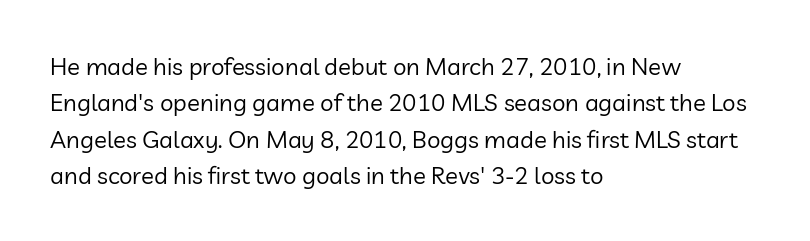
Q: Is the text bold? A: No.
Q: Is the text italic (slanted)? A: No, it is upright.
Q: Is the text underlined? A: No.
Q: How is the paragraph aligned? A: Left-aligned.
Q: Is the spacing between letters normal or unusually wide? A: Normal.
Q: Is the spacing between lines tight, normal or loose? A: Normal.
